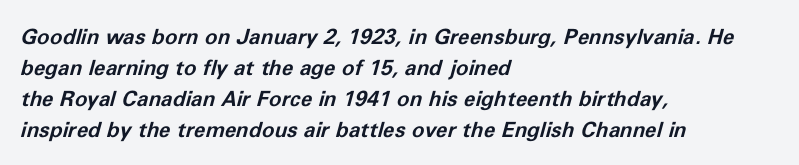
{"italic": "yes", "lean": "right", "slant_degrees": 11, "bold": "yes", "underline": "no", "align": "left", "line_spacing": "normal", "line_spacing_ratio": 1.48, "letter_spacing": "normal", "letter_spacing_em": 0.0, "glyph_px": 21}
